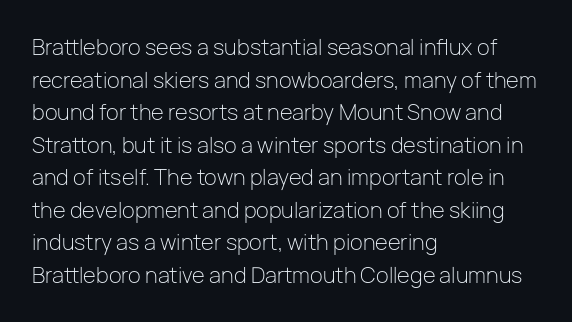
The image shows 21 px text type, upright; set left-aligned, normal line spacing (1.55x), normal letter spacing, not underlined.
